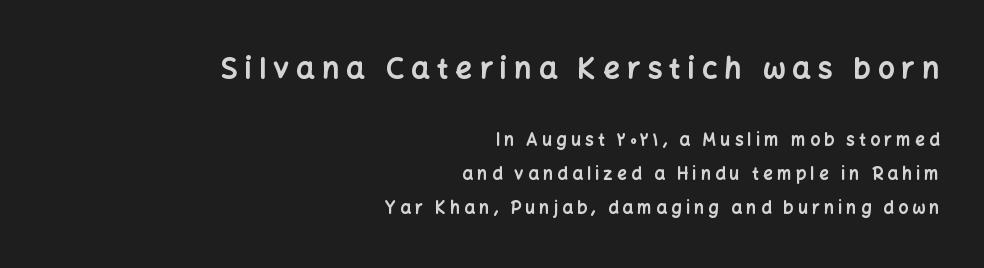
Q: Is the text bold? A: Yes.
Q: Is the text italic (slanted)? A: No, it is upright.
Q: Is the typeface a serif or a sans-serif typeface? A: Sans-serif.
Q: Is the text underlined? A: No.
Q: How is the paragraph aligned? A: Right-aligned.
Q: Is the spacing between letters normal or unusually wide? A: Unusually wide.
Q: Is the spacing between lines tight, normal or loose? A: Loose.
Q: Which block of text is set in a larger size, the first (top) or the second (bottom)? A: The first (top) one.
Q: Width (condensed, normal, or wide)? A: Normal.
Q: Stroke contrast? A: Low.
Q: x-height? A: Medium.
Q: Monospaced? A: No.
